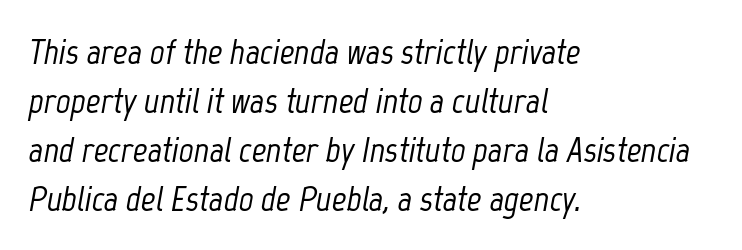
The image shows 36 px condensed type, italic (leaning right); set left-aligned, normal line spacing (1.36x), normal letter spacing, not underlined; low stroke contrast and a medium x-height.
